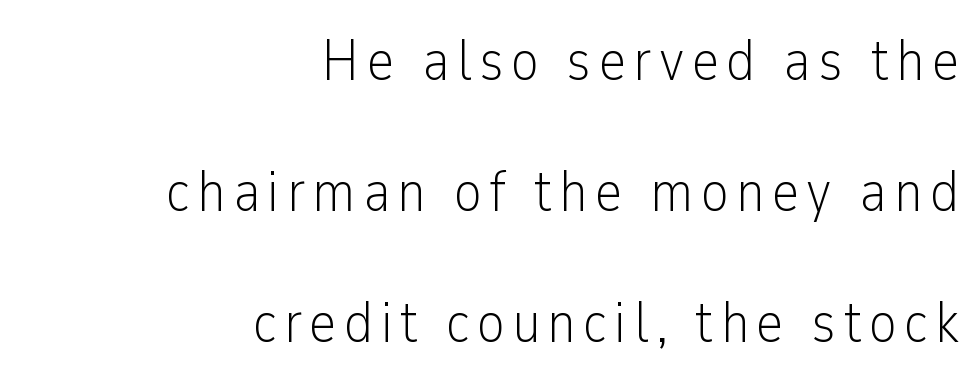
{"serif": "no", "italic": "no", "bold": "no", "weight": "light", "width": "condensed", "stroke_contrast": "low", "x_height": "medium", "monospaced": "no", "underline": "no", "align": "right", "line_spacing": "loose", "line_spacing_ratio": 2.26, "glyph_px": 58}
